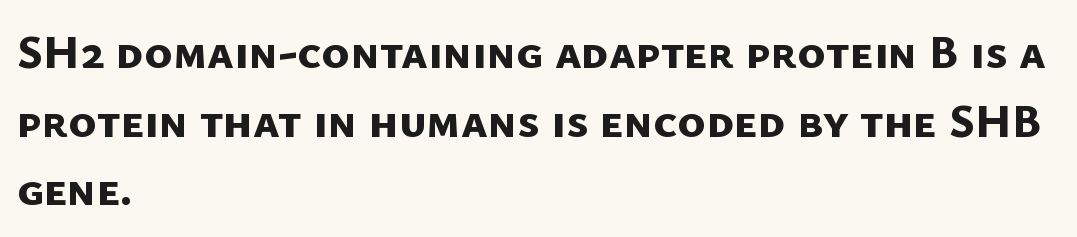
Character widths vary here, with narrow letters taking less room than wide ones. The font family rendered here belongs to the sans-serif group. Visually the block forms a straight wall on the left and a jagged coastline on the right. The string is rendered with underlining switched off.
